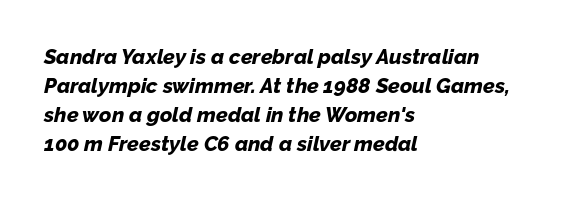
The image shows 21 px bold type, italic (leaning right); set left-aligned, normal line spacing (1.38x), normal letter spacing, not underlined.
